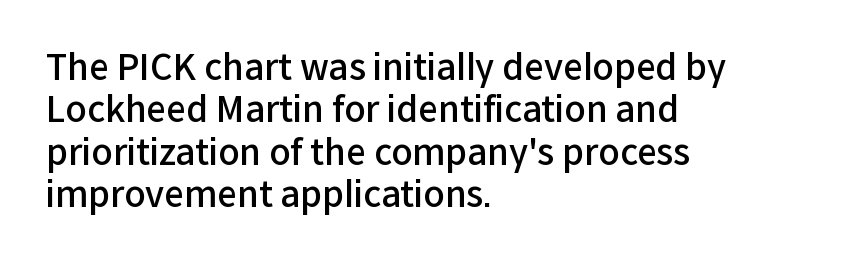
Q: Is the text bold? A: Semi-bold.
Q: Is the text italic (slanted)? A: No, it is upright.
Q: Is the typeface a serif or a sans-serif typeface? A: Sans-serif.
Q: Is the text underlined? A: No.
Q: How is the paragraph aligned? A: Left-aligned.
Q: Is the spacing between letters normal or unusually wide? A: Normal.
Q: Width (condensed, normal, or wide)? A: Normal.
Q: Stroke contrast? A: Low.
Q: x-height? A: Medium.
Q: Monospaced? A: No.
